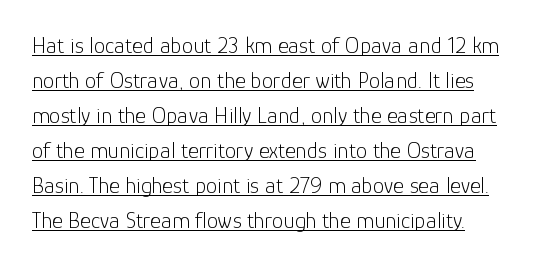
{"italic": "no", "bold": "no", "underline": "yes", "align": "left", "line_spacing": "normal", "line_spacing_ratio": 1.52, "letter_spacing": "normal", "letter_spacing_em": 0.0, "glyph_px": 23}
